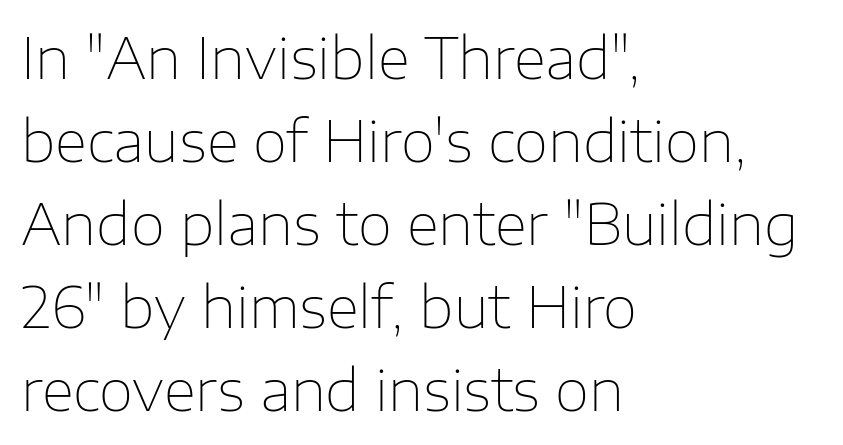
{"serif": "no", "italic": "no", "bold": "no", "weight": "thin", "width": "normal", "stroke_contrast": "low", "x_height": "medium", "monospaced": "no", "underline": "no", "align": "left", "line_spacing": "normal", "line_spacing_ratio": 1.48, "letter_spacing": "normal", "letter_spacing_em": 0.0, "glyph_px": 56}
